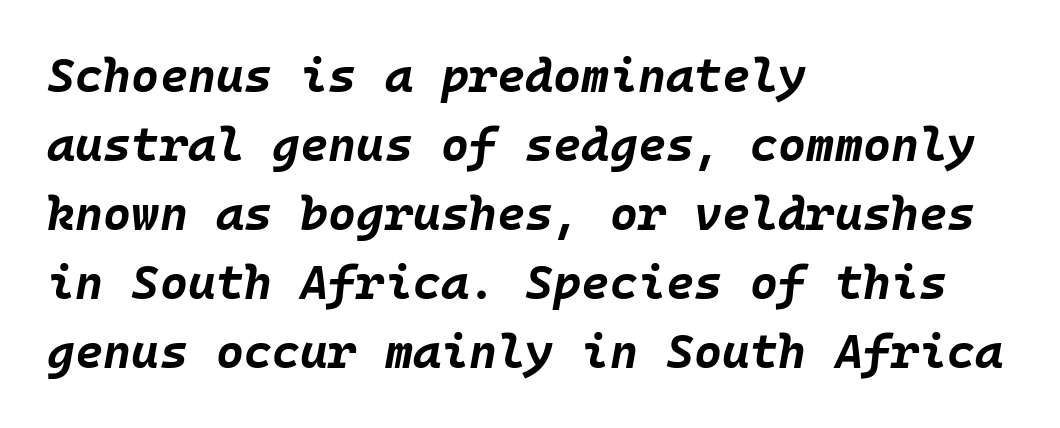
The passage shown stacks its lines at a standard gap. The font's italic variant was chosen for this text. Does extra space separate the letters? No, they use regular spacing. Each letter, wide or thin by design, is forced into the same width here.
